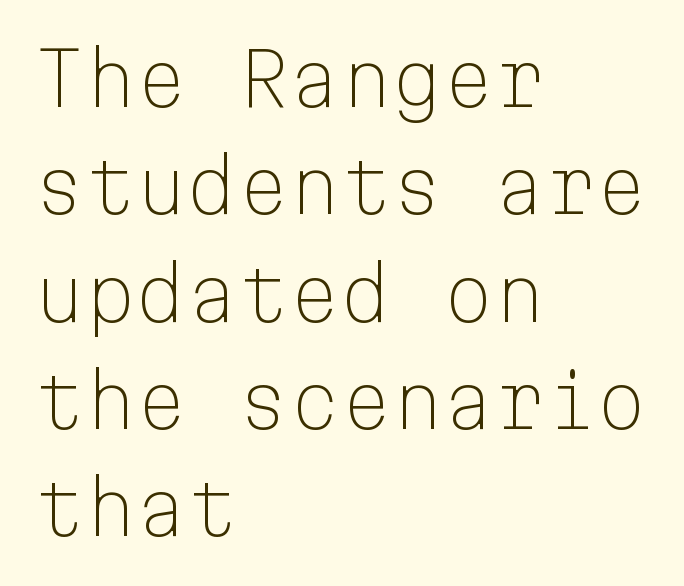
Q: Is the text bold? A: No.
Q: Is the text italic (slanted)? A: No, it is upright.
Q: Is the typeface a serif or a sans-serif typeface? A: Sans-serif.
Q: Is the text underlined? A: No.
Q: How is the paragraph aligned? A: Left-aligned.
Q: Is the spacing between letters normal or unusually wide? A: Normal.
Q: Is the spacing between lines tight, normal or loose? A: Normal.
Q: Width (condensed, normal, or wide)? A: Normal.
Q: Stroke contrast? A: Low.
Q: x-height? A: Medium.
Q: Monospaced? A: Yes.
